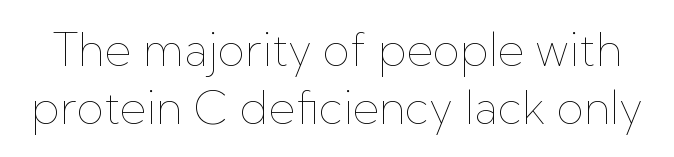
The image shows 45 px thin type, upright; set normal line spacing (1.28x), normal letter spacing, not underlined; low stroke contrast and a medium x-height.
